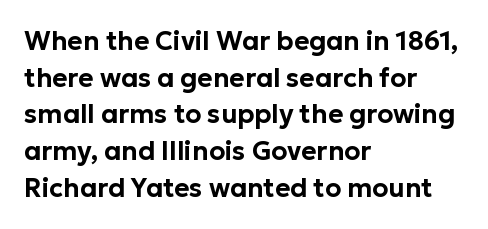
Here the glyphs are tracked normally, forming tight word shapes. Upright lettering throughout. Underline: absent. The lines are quadded left.
